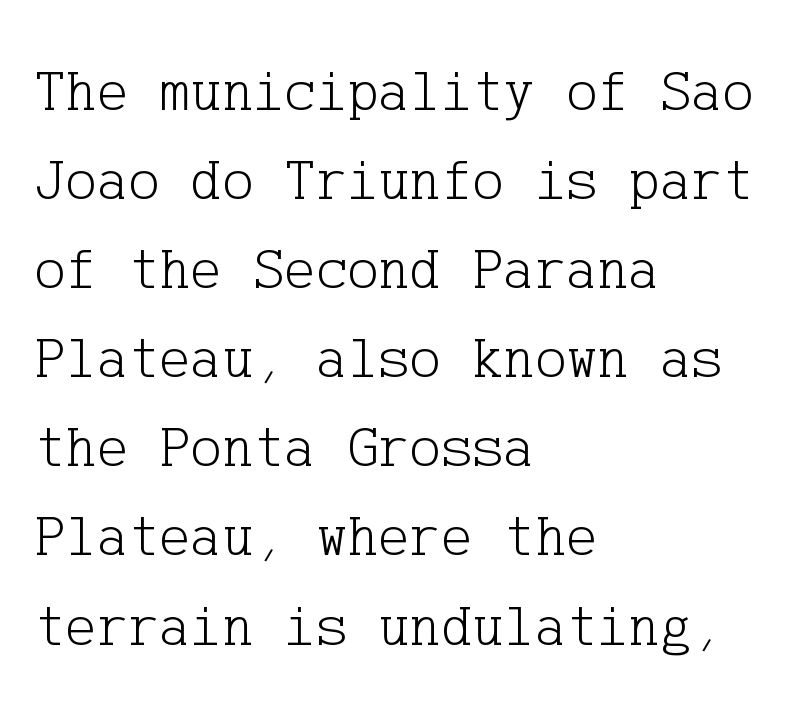
The image shows 59 px light serif type, upright; set left-aligned, normal line spacing (1.51x), normal letter spacing, not underlined; low stroke contrast and a medium x-height.
